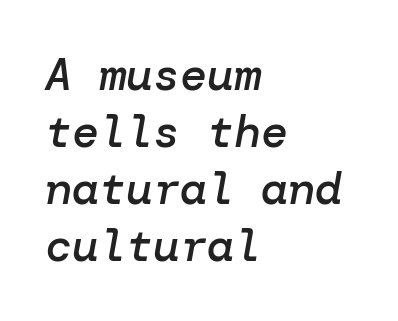
{"italic": "yes", "lean": "right", "slant_degrees": 10, "bold": "semi", "weight": "semibold", "width": "normal", "stroke_contrast": "low", "x_height": "medium", "underline": "no", "align": "left", "line_spacing": "normal", "line_spacing_ratio": 1.27, "letter_spacing": "normal", "letter_spacing_em": 0.0, "glyph_px": 45}
